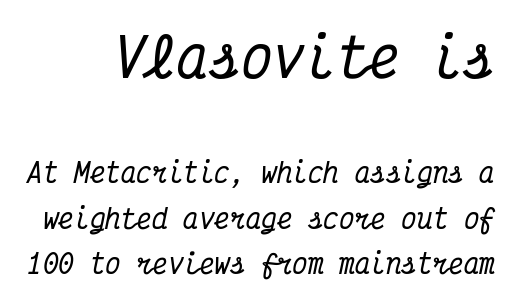
Q: Is the text italic (slanted)? A: Yes, it leans right by about 12 degrees.
Q: Is the typeface a serif or a sans-serif typeface? A: Serif.
Q: Is the text underlined? A: No.
Q: Is the spacing between letters normal or unusually wide? A: Normal.
Q: Which block of text is set in a larger size, the first (top) or the second (bottom)? A: The first (top) one.
Q: Width (condensed, normal, or wide)? A: Condensed.
Q: Stroke contrast? A: Medium.
Q: x-height? A: Medium.
Q: Monospaced? A: Yes.
